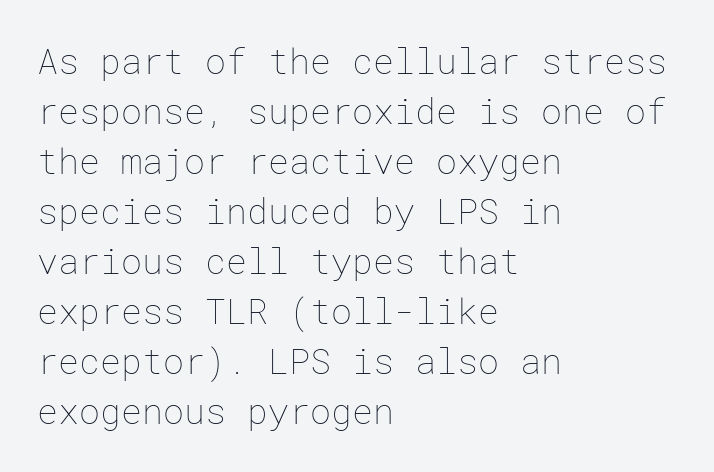
Which margin do the lines hug? The left one — the right edge is uneven. Letter spacing: default. This is the regular roman posture of the typeface. Unbolded letterforms with no extra heft. A typesetter would call this leading conventional body-copy spacing.
